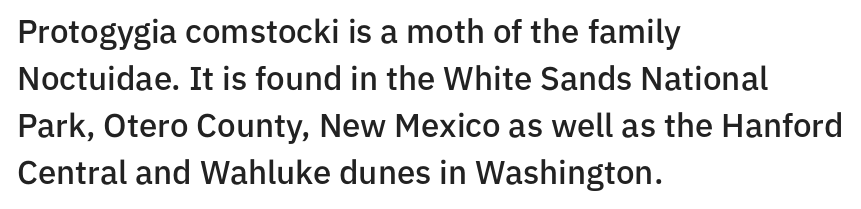
{"serif": "no", "italic": "no", "bold": "semi", "weight": "semibold", "width": "normal", "stroke_contrast": "low", "x_height": "medium", "monospaced": "no", "underline": "no", "align": "left", "line_spacing": "normal", "line_spacing_ratio": 1.42, "letter_spacing": "normal", "letter_spacing_em": 0.0, "glyph_px": 33}
